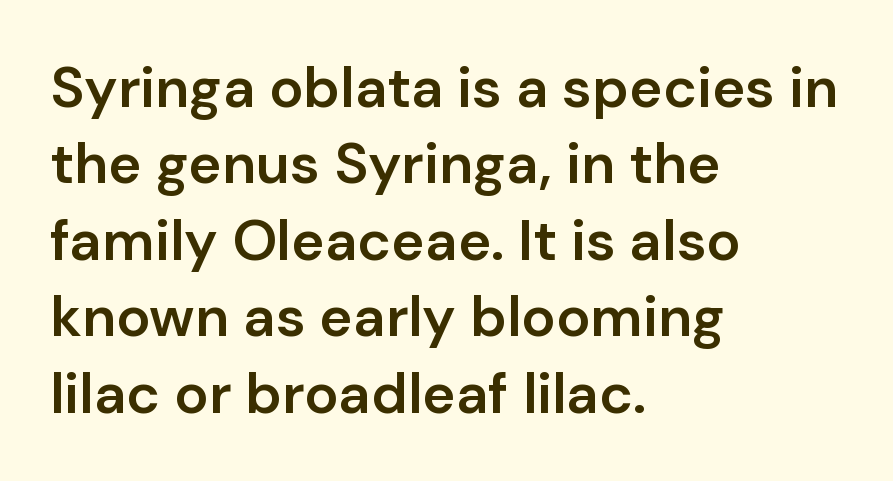
{"serif": "no", "italic": "no", "bold": "semi", "weight": "semibold", "width": "normal", "stroke_contrast": "low", "x_height": "medium", "monospaced": "no", "underline": "no", "align": "left", "line_spacing": "normal", "line_spacing_ratio": 1.34, "letter_spacing": "normal", "letter_spacing_em": 0.0, "glyph_px": 57}
